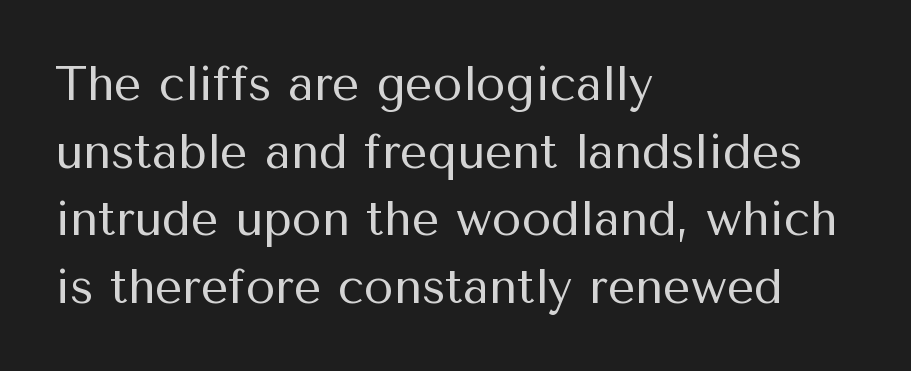
{"serif": "no", "italic": "no", "bold": "no", "weight": "regular", "width": "normal", "stroke_contrast": "medium", "x_height": "medium", "monospaced": "no", "underline": "no", "align": "left", "line_spacing": "normal", "line_spacing_ratio": 1.41, "letter_spacing": "normal", "letter_spacing_em": 0.0, "glyph_px": 48}
